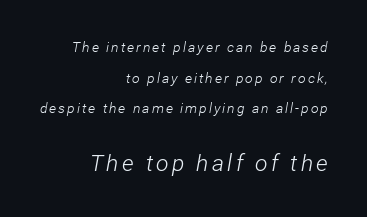
Q: Is the text bold? A: No.
Q: Is the text italic (slanted)? A: Yes, it leans right by about 12 degrees.
Q: Is the text underlined? A: No.
Q: How is the paragraph aligned? A: Right-aligned.
Q: Is the spacing between lines tight, normal or loose? A: Loose.
Q: Which block of text is set in a larger size, the first (top) or the second (bottom)? A: The second (bottom) one.
